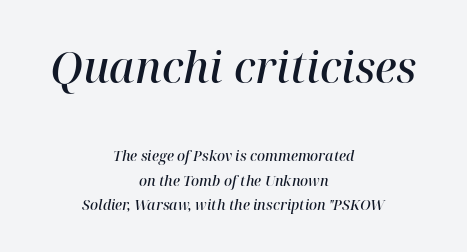
The string is rendered with underlining switched off. The sample has been set in demibold, a notch under bold. Visually the block forms a symmetrical silhouette, jagged on both flanks. Character widths vary here, with narrow letters taking less room than wide ones. A typesetter would call this zero additional tracking.
